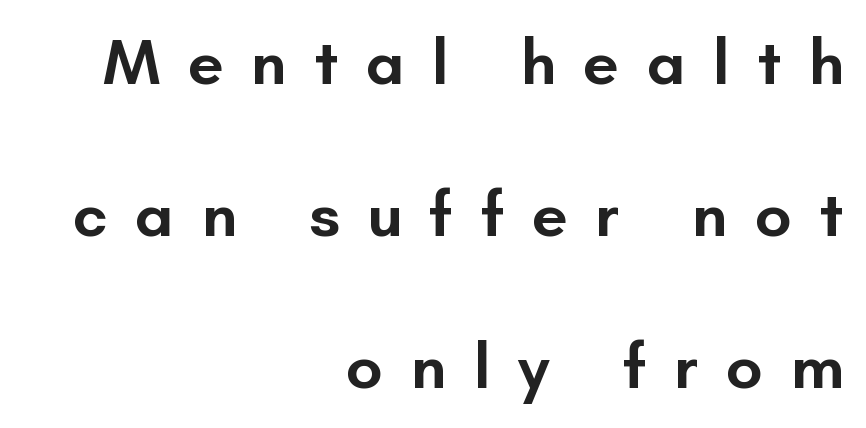
Q: Is the text bold? A: Semi-bold.
Q: Is the text italic (slanted)? A: No, it is upright.
Q: Is the typeface a serif or a sans-serif typeface? A: Sans-serif.
Q: Is the text underlined? A: No.
Q: How is the paragraph aligned? A: Right-aligned.
Q: Is the spacing between letters normal or unusually wide? A: Unusually wide.
Q: Is the spacing between lines tight, normal or loose? A: Loose.
Q: Width (condensed, normal, or wide)? A: Normal.
Q: Stroke contrast? A: Low.
Q: x-height? A: Small.
Q: Monospaced? A: No.
